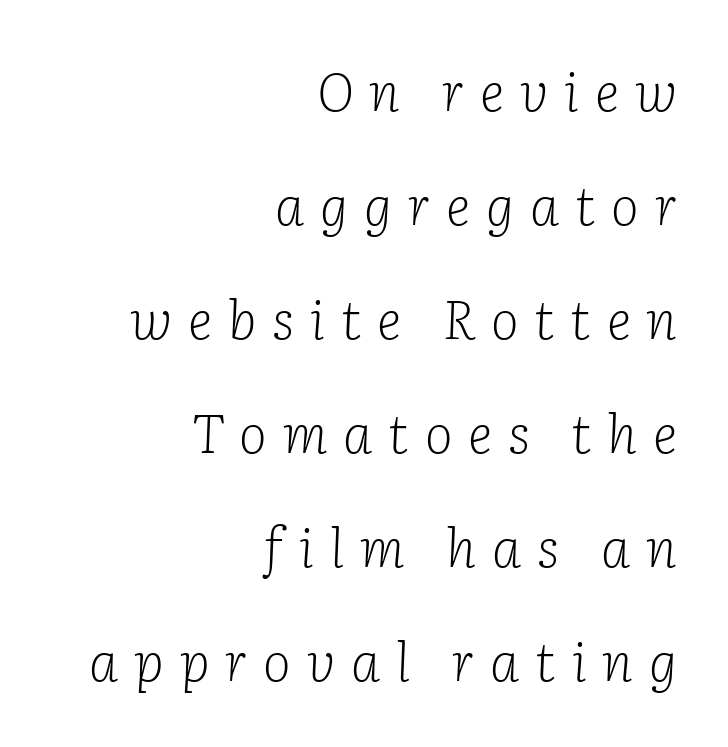
{"serif": "yes", "italic": "yes", "lean": "right", "slant_degrees": 2, "bold": "no", "weight": "light", "width": "normal", "stroke_contrast": "low", "x_height": "medium", "monospaced": "no", "underline": "no", "align": "right", "line_spacing": "loose", "line_spacing_ratio": 2.15, "letter_spacing": "wide", "letter_spacing_em": 0.3, "glyph_px": 53}
